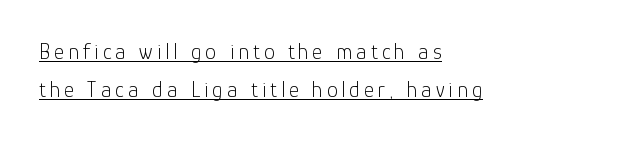
Is there any slant? The stems are plumb. The lines are quadded left. The cut favours lightness, reaching ordinary text weight at its darkest. Like a heading marked for emphasis, these lines bear an underscore.
